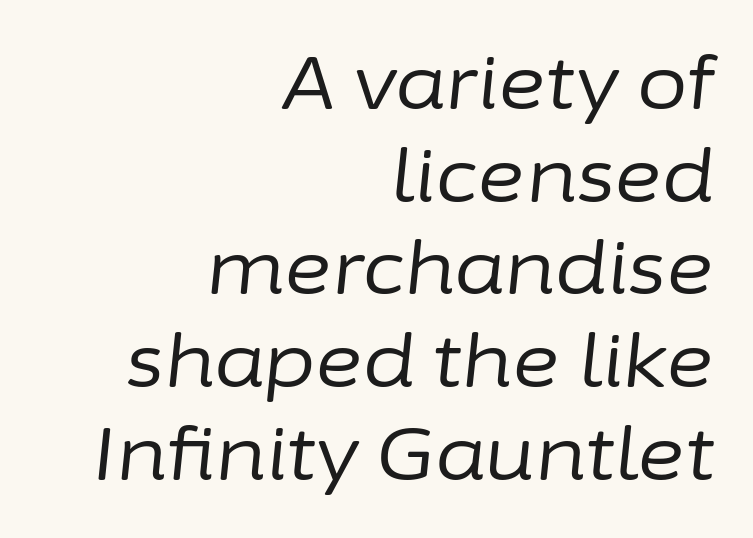
You can tell it's italic because the verticals aren't actually vertical. Rows of type keep a routine distance in the vertical direction. The ragged edge is on the left, which tells us the setting is flush right. Underlining? Definitely not there.
